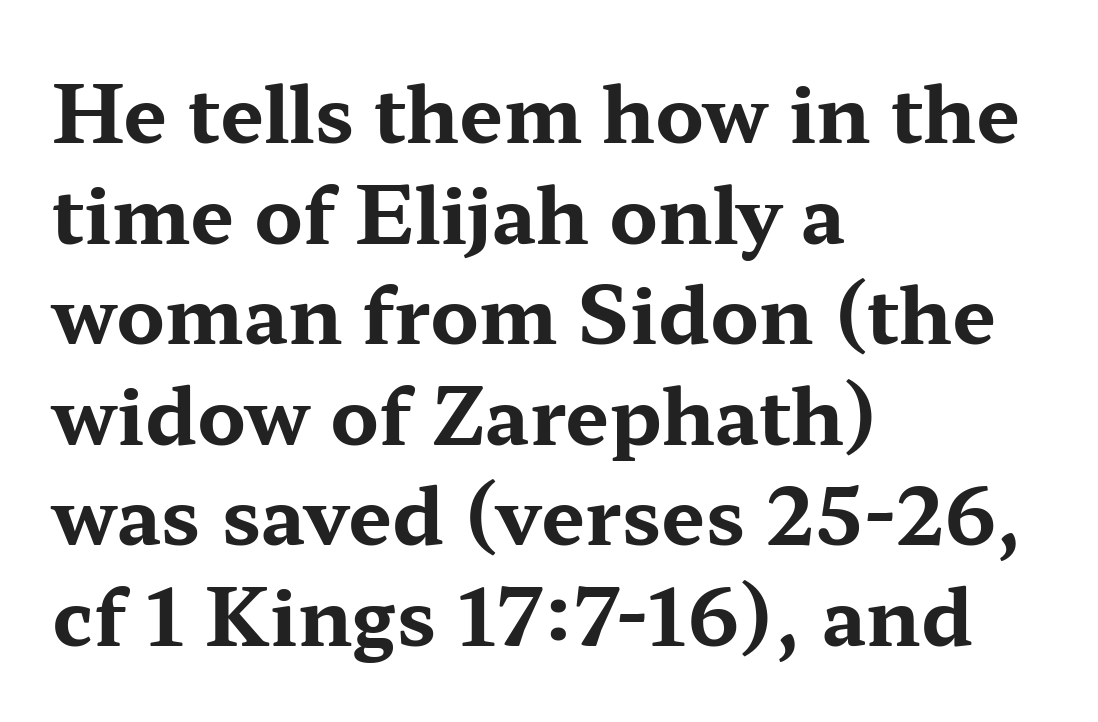
The image shows 78 px bold, wide serif type, upright; set left-aligned, normal line spacing (1.29x), normal letter spacing, not underlined; medium stroke contrast and a medium x-height.
